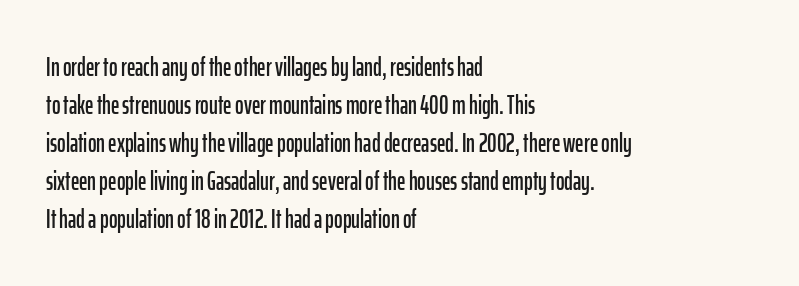
The image shows 26 px text type, upright; set left-aligned, normal line spacing (1.46x), normal letter spacing, not underlined.
